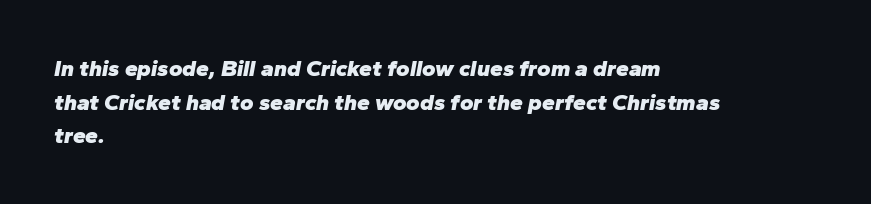
{"italic": "yes", "lean": "right", "slant_degrees": 10, "bold": "yes", "underline": "no", "align": "left", "line_spacing": "normal", "line_spacing_ratio": 1.46, "letter_spacing": "normal", "letter_spacing_em": 0.0, "glyph_px": 23}
